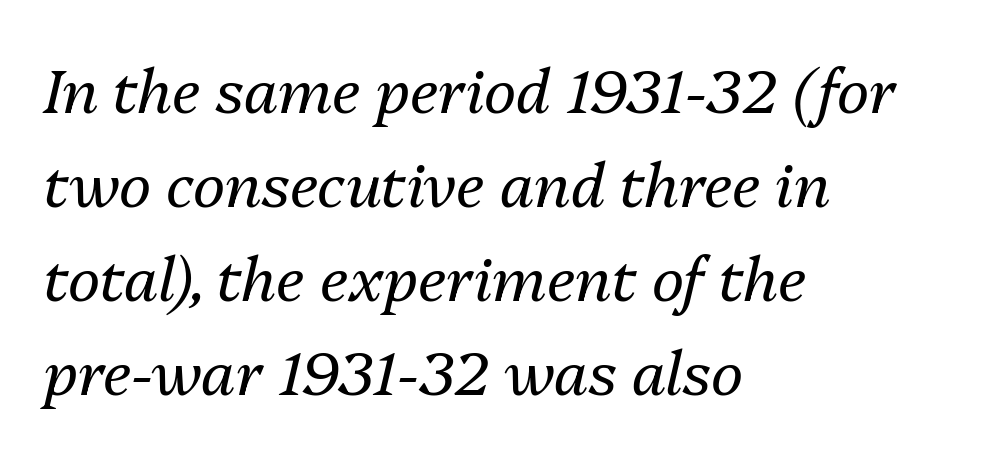
The area under the type is left untouched. Proportional: the letters do not fall into vertical columns. The face used here has a pronounced slope to its letters. Observe the ordinary spacing: letters are neighbours, not strangers. Letters have the restrained weight of plain body copy at most. All the whitespace from short lines collects on the right.
